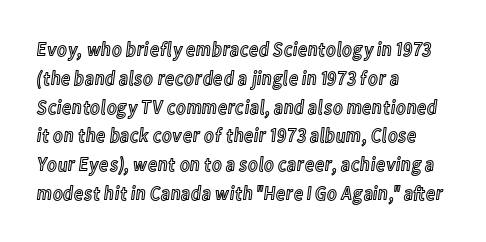
Q: Is the text italic (slanted)? A: Yes.
Q: Is the text underlined? A: No.
Q: How is the paragraph aligned? A: Left-aligned.
Q: Is the spacing between letters normal or unusually wide? A: Normal.
Q: Is the spacing between lines tight, normal or loose? A: Normal.
